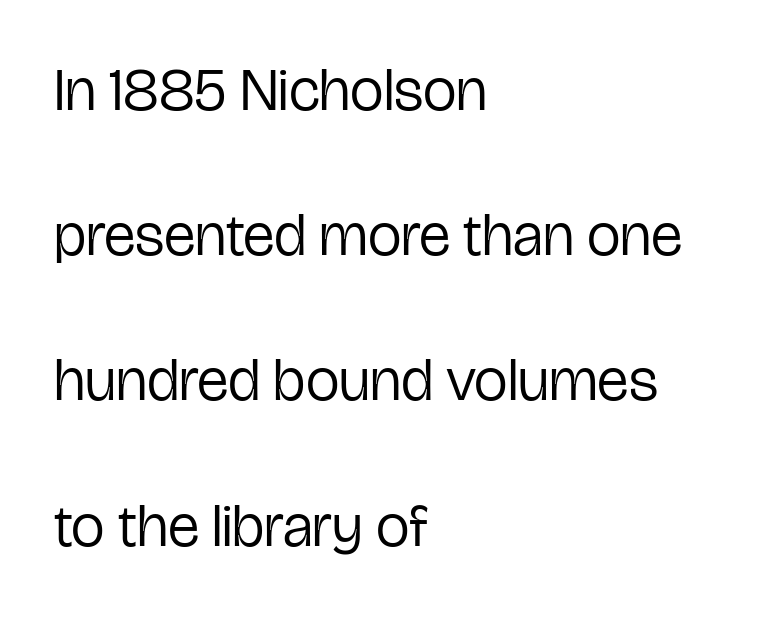
{"serif": "no", "italic": "no", "bold": "no", "weight": "regular", "width": "condensed", "stroke_contrast": "low", "x_height": "medium", "monospaced": "no", "underline": "no", "align": "left", "line_spacing": "loose", "line_spacing_ratio": 2.42, "letter_spacing": "normal", "letter_spacing_em": 0.0, "glyph_px": 60}
